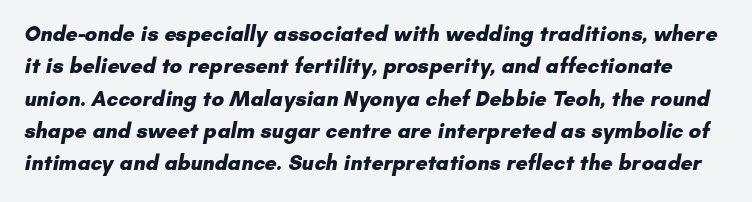
Line spacing here is normal. The characters look thick and weighty, a clear bold. The face used here is rendered with its standard letterfit. Words float on clear page, feet unadorned.
